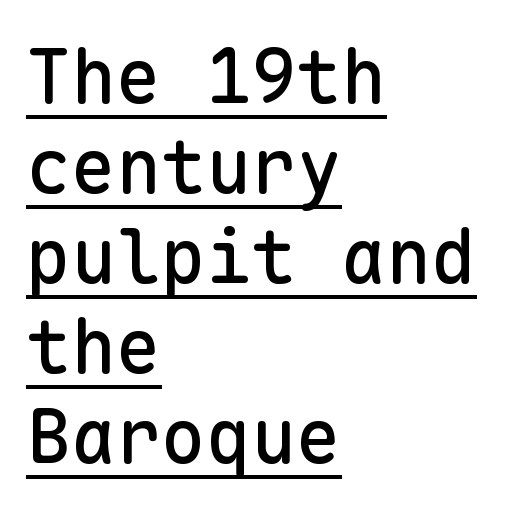
The image shows 75 px sans-serif type, upright, monospaced; set left-aligned, line spacing 1.2x, normal letter spacing, underlined; low stroke contrast and a medium x-height.
